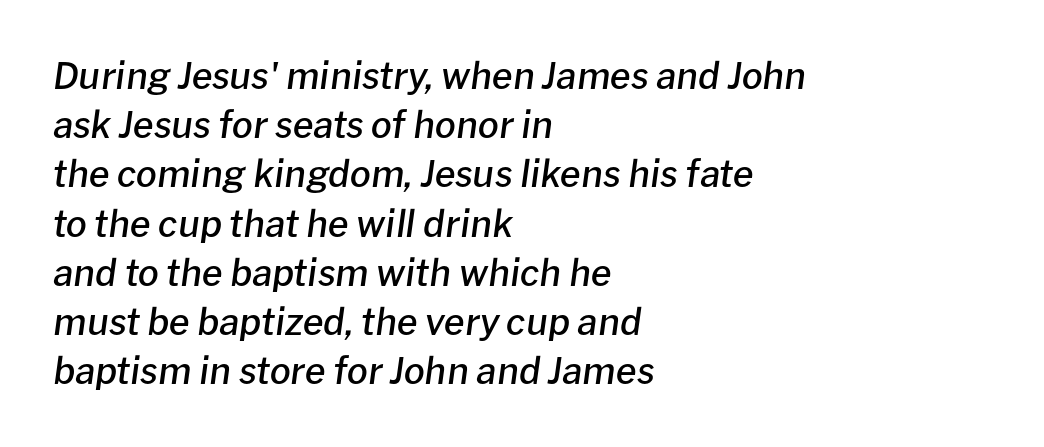
{"italic": "yes", "lean": "right", "slant_degrees": 8, "bold": "semi", "weight": "semibold", "width": "normal", "stroke_contrast": "low", "x_height": "medium", "monospaced": "no", "underline": "no", "align": "left", "line_spacing": "normal", "line_spacing_ratio": 1.33, "letter_spacing": "normal", "letter_spacing_em": 0.0, "glyph_px": 37}
